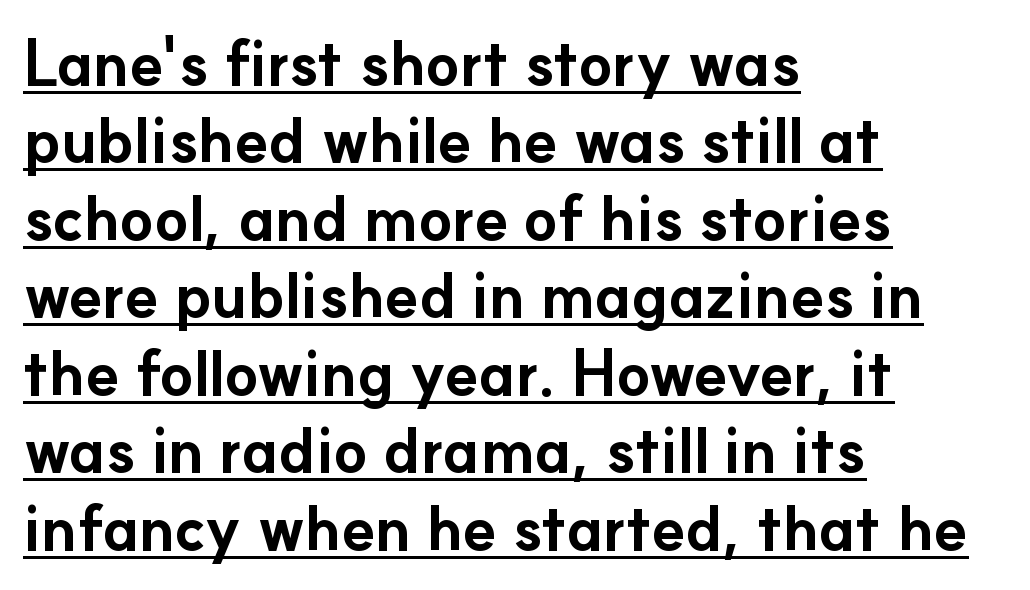
The image shows 62 px bold sans-serif type, upright; set left-aligned, normal line spacing (1.25x), normal letter spacing, underlined; low stroke contrast and a small x-height.
